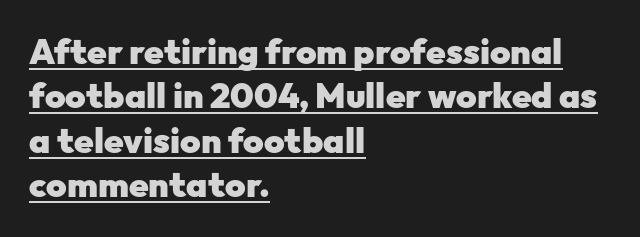
{"serif": "no", "italic": "no", "bold": "yes", "weight": "heavy", "width": "normal", "stroke_contrast": "low", "x_height": "medium", "monospaced": "no", "underline": "yes", "align": "left", "line_spacing": "normal", "line_spacing_ratio": 1.27, "letter_spacing": "normal", "letter_spacing_em": 0.0, "glyph_px": 35}
